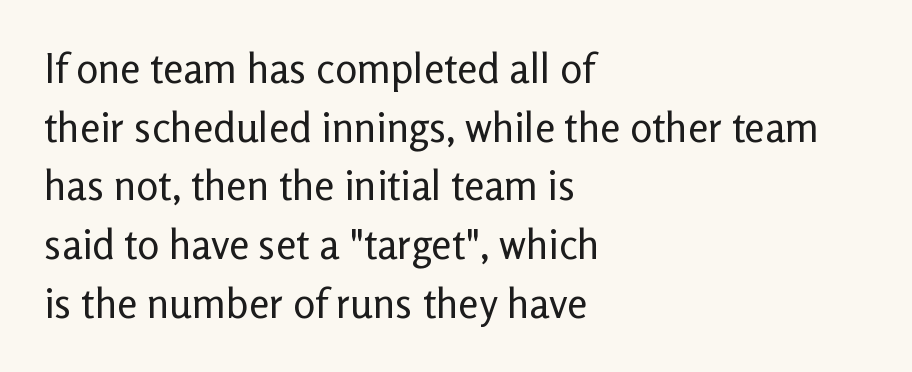
The image shows 41 px regular-weight sans-serif type, upright; set left-aligned, normal line spacing (1.43x), normal letter spacing, not underlined; low stroke contrast and a medium x-height.
